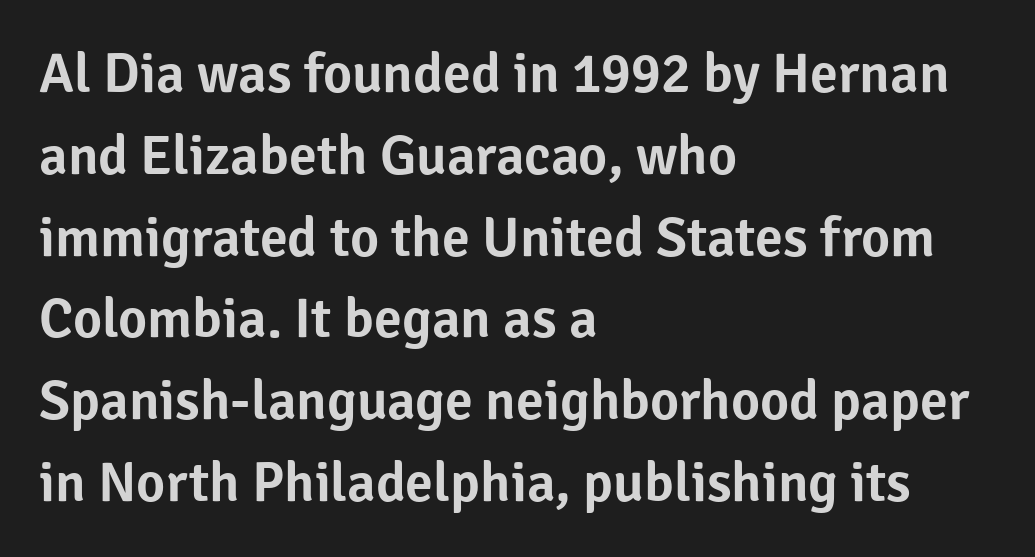
Q: Is the text italic (slanted)? A: No, it is upright.
Q: Is the typeface a serif or a sans-serif typeface? A: Sans-serif.
Q: Is the text underlined? A: No.
Q: How is the paragraph aligned? A: Left-aligned.
Q: Is the spacing between letters normal or unusually wide? A: Normal.
Q: Is the spacing between lines tight, normal or loose? A: Normal.
Q: Width (condensed, normal, or wide)? A: Normal.
Q: Stroke contrast? A: Low.
Q: x-height? A: Medium.
Q: Monospaced? A: No.
